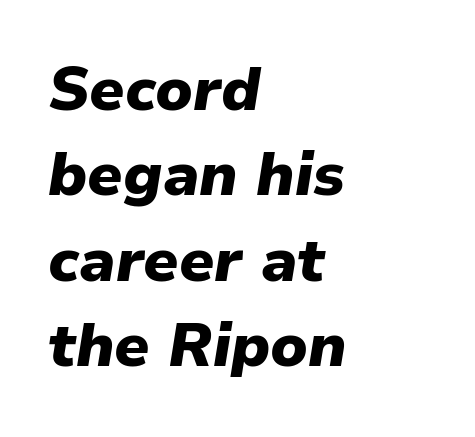
The type is set solid horizontally, with unmodified tracking. Plain, unruled lines of type. Spacing verdict: proportional, widths tailored to each character. The setting favours the left margin, as ordinary paragraphs usually do. Does the lettering tilt? It does — this is italic. The glyphs have the mass of a bold cut.
